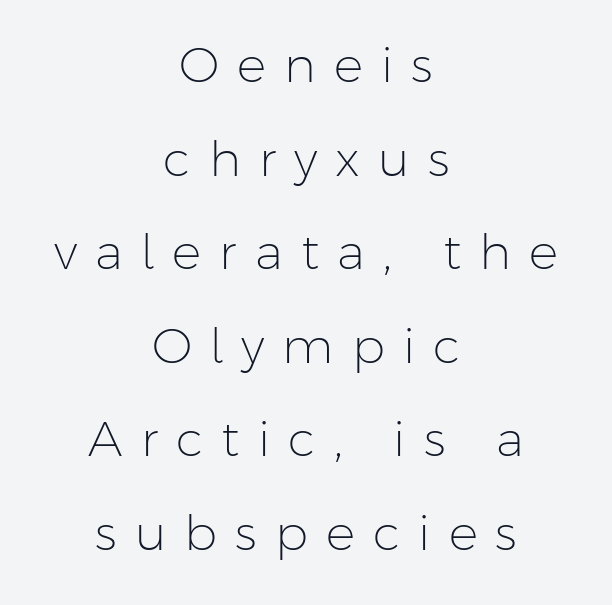
The image shows 49 px light sans-serif type, upright; set centered, loose line spacing (1.91x), unusually wide letter spacing (+0.37 em), not underlined; low stroke contrast and a medium x-height.
